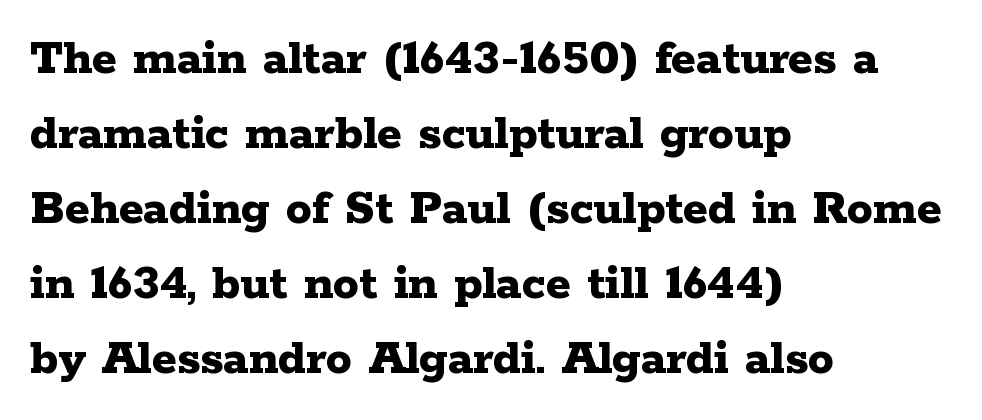
The image shows 52 px bold, wide serif type, upright; set left-aligned, normal line spacing (1.44x), normal letter spacing, not underlined; low stroke contrast and a medium x-height.
